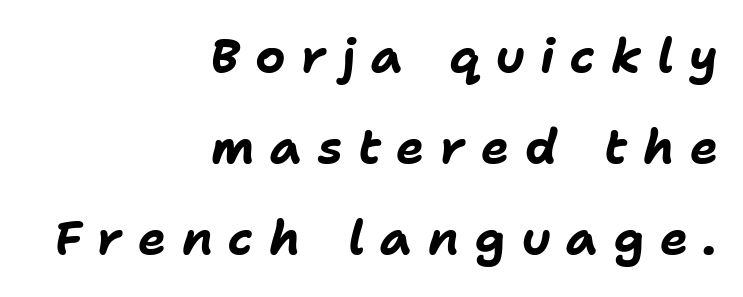
The letters are bold, with thick, heavy strokes. Quick note: interline space is abundant. In terms of letterspacing, this is a distinctly airy, spread setting. Clear beneath every line of the passage. The paragraph shown leans on its right margin. Yep, that's italic — everything's leaning.
